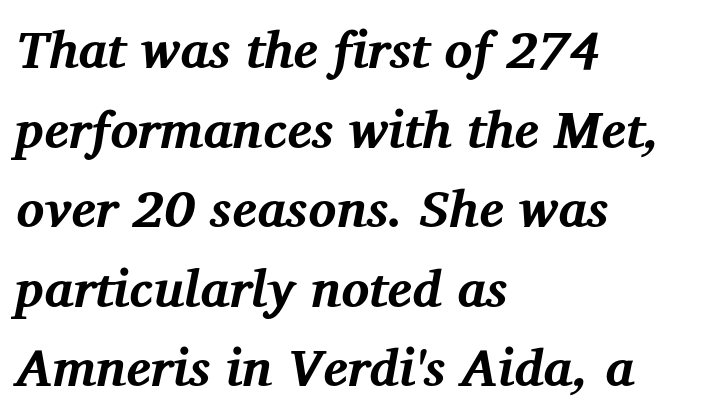
Q: Is the text bold? A: Yes.
Q: Is the text italic (slanted)? A: Yes, it leans right by about 12 degrees.
Q: Is the typeface a serif or a sans-serif typeface? A: Serif.
Q: Is the text underlined? A: No.
Q: How is the paragraph aligned? A: Left-aligned.
Q: Is the spacing between letters normal or unusually wide? A: Normal.
Q: Is the spacing between lines tight, normal or loose? A: Normal.
Q: Width (condensed, normal, or wide)? A: Normal.
Q: Stroke contrast? A: Medium.
Q: x-height? A: Medium.
Q: Monospaced? A: No.
